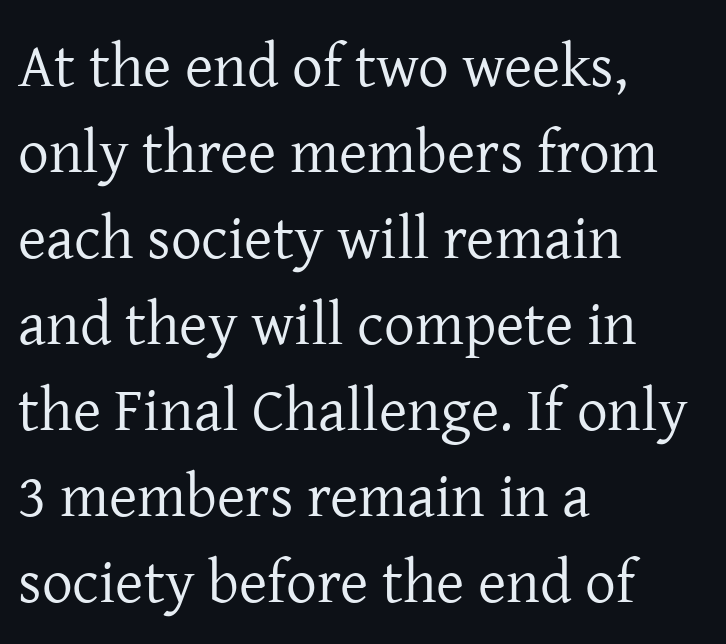
Q: Is the text bold? A: No.
Q: Is the text italic (slanted)? A: No, it is upright.
Q: Is the typeface a serif or a sans-serif typeface? A: Serif.
Q: Is the text underlined? A: No.
Q: How is the paragraph aligned? A: Left-aligned.
Q: Is the spacing between letters normal or unusually wide? A: Normal.
Q: Is the spacing between lines tight, normal or loose? A: Normal.
Q: Width (condensed, normal, or wide)? A: Normal.
Q: Stroke contrast? A: Low.
Q: x-height? A: Medium.
Q: Monospaced? A: No.
